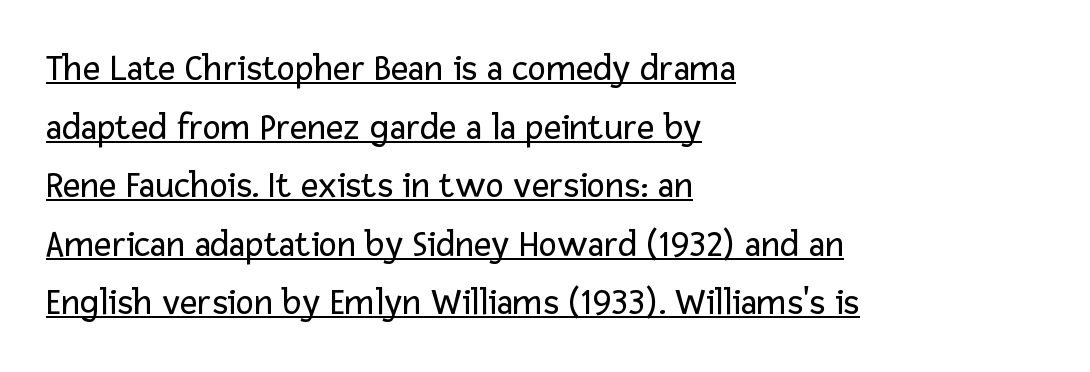
Spacing verdict: proportional, widths tailored to each character. Do the letters lean? They stand straight. There is no visible air inserted between adjacent glyphs. Compared with undecorated copy, this sample adds a rule below the words. The lines in this sample share a left origin and differ only in where they stop. Regarding serifs, this sample does without them.
